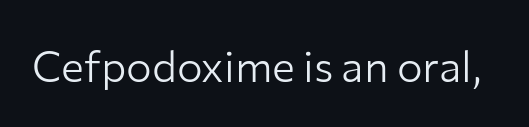
{"serif": "no", "italic": "no", "bold": "no", "weight": "light", "width": "normal", "stroke_contrast": "low", "x_height": "medium", "monospaced": "no", "underline": "no", "letter_spacing": "normal", "letter_spacing_em": 0.0, "glyph_px": 43}
